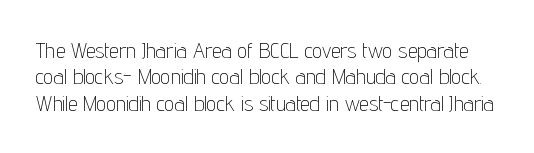
{"italic": "no", "bold": "no", "underline": "no", "line_spacing_ratio": 1.2, "letter_spacing": "normal", "letter_spacing_em": 0.0, "glyph_px": 22}
